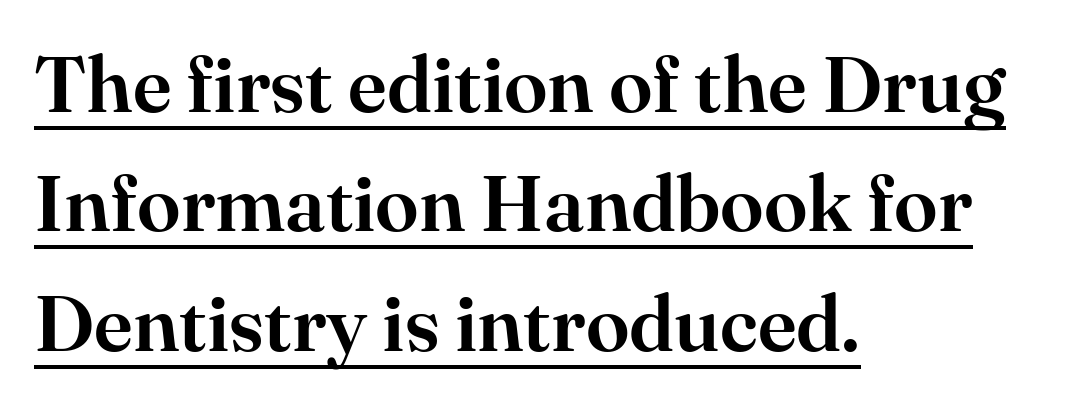
A typesetter would mark this as roman, not italic. Note the varied advance widths — an 'i' is clearly narrower than an 'm'. Type style note: has serifs. This rendering leaves character spacing at its baseline value. Rows of type keep a routine distance in the vertical direction. The face used here appears with an underline applied.
